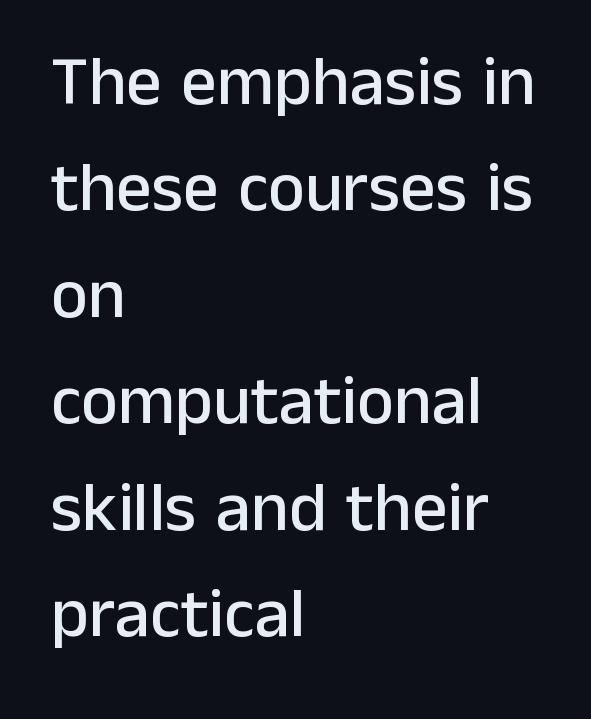
{"serif": "no", "italic": "no", "width": "normal", "stroke_contrast": "low", "x_height": "medium", "monospaced": "no", "underline": "no", "align": "left", "line_spacing": "normal", "line_spacing_ratio": 1.52, "letter_spacing": "normal", "letter_spacing_em": 0.0, "glyph_px": 70}
